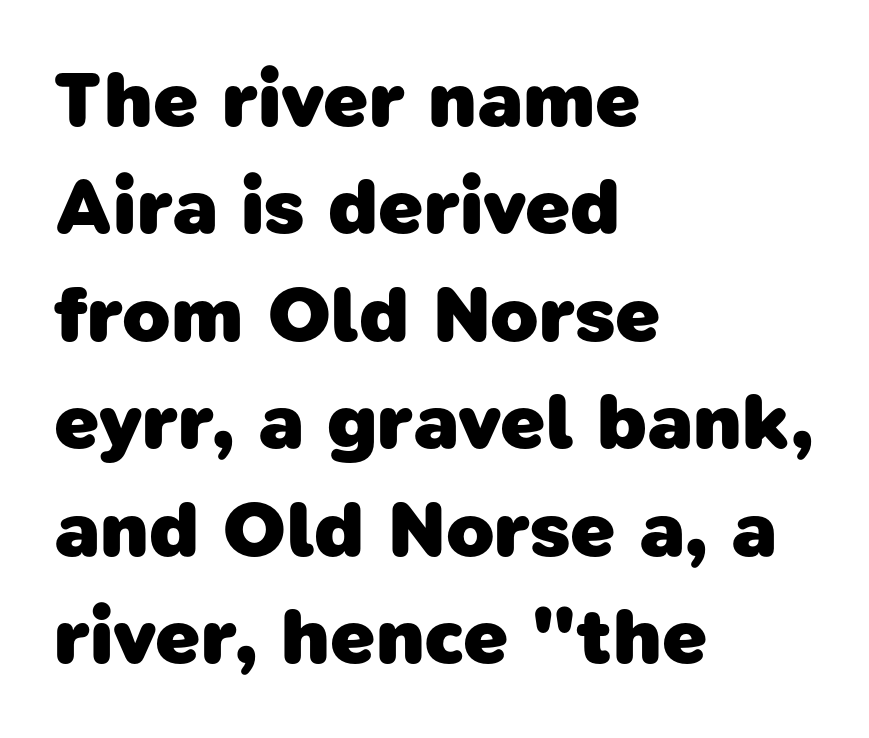
Q: Is the text bold? A: Yes.
Q: Is the typeface a serif or a sans-serif typeface? A: Sans-serif.
Q: Is the text underlined? A: No.
Q: How is the paragraph aligned? A: Left-aligned.
Q: Is the spacing between letters normal or unusually wide? A: Normal.
Q: Is the spacing between lines tight, normal or loose? A: Normal.
Q: Width (condensed, normal, or wide)? A: Normal.
Q: Stroke contrast? A: Low.
Q: x-height? A: Medium.
Q: Monospaced? A: No.
